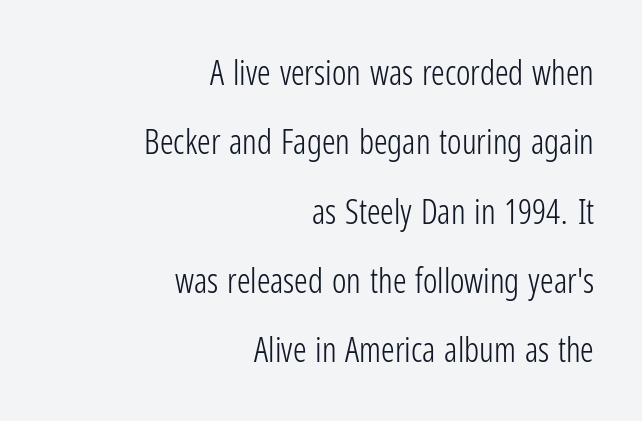
The space directly below the letters is spotless. These lines are composed in type without serifs. The paragraph shown leans on its right margin. This is roman type, the default non-slanted kind. These lines stand farther apart than default settings would place them. The tracking reads as untouched default to a designer's eye.
